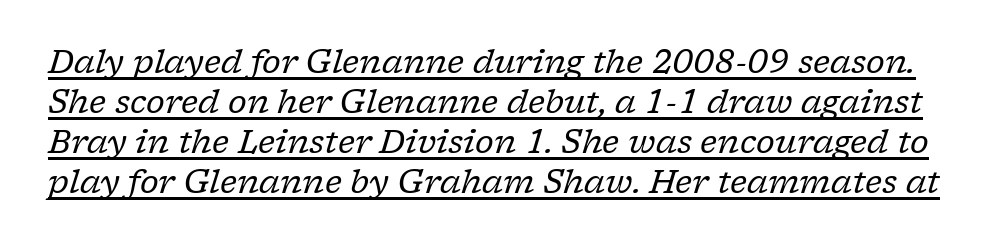
{"serif": "yes", "italic": "yes", "lean": "right", "slant_degrees": 17, "bold": "no", "weight": "regular", "width": "normal", "stroke_contrast": "low", "x_height": "medium", "monospaced": "no", "underline": "yes", "line_spacing": "normal", "line_spacing_ratio": 1.25, "letter_spacing": "normal", "letter_spacing_em": 0.0, "glyph_px": 32}
